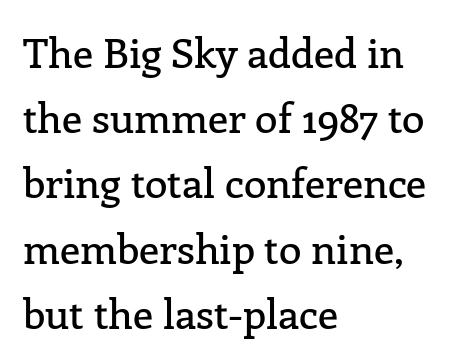
Q: Is the text italic (slanted)? A: No, it is upright.
Q: Is the typeface a serif or a sans-serif typeface? A: Serif.
Q: Is the text underlined? A: No.
Q: How is the paragraph aligned? A: Left-aligned.
Q: Is the spacing between letters normal or unusually wide? A: Normal.
Q: Is the spacing between lines tight, normal or loose? A: Normal.
Q: Width (condensed, normal, or wide)? A: Normal.
Q: Stroke contrast? A: Low.
Q: x-height? A: Medium.
Q: Monospaced? A: No.
